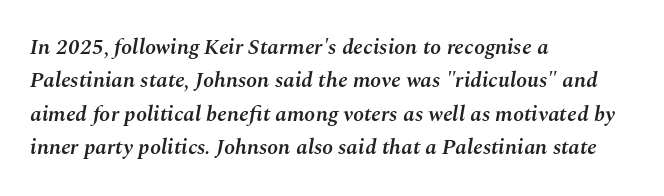
{"italic": "yes", "lean": "right", "slant_degrees": 10, "bold": "semi", "underline": "no", "align": "left", "line_spacing": "normal", "line_spacing_ratio": 1.52, "letter_spacing": "normal", "letter_spacing_em": 0.0, "glyph_px": 22}
